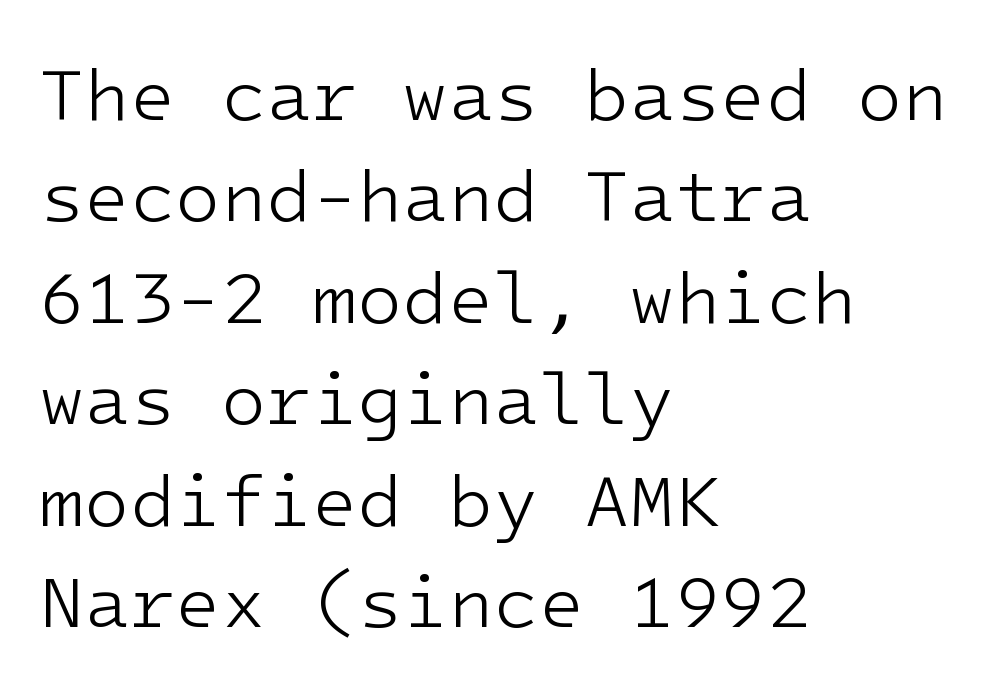
Q: Is the text bold? A: No.
Q: Is the text italic (slanted)? A: No, it is upright.
Q: Is the typeface a serif or a sans-serif typeface? A: Sans-serif.
Q: Is the text underlined? A: No.
Q: How is the paragraph aligned? A: Left-aligned.
Q: Is the spacing between letters normal or unusually wide? A: Normal.
Q: Is the spacing between lines tight, normal or loose? A: Normal.
Q: Width (condensed, normal, or wide)? A: Normal.
Q: Stroke contrast? A: Low.
Q: x-height? A: Medium.
